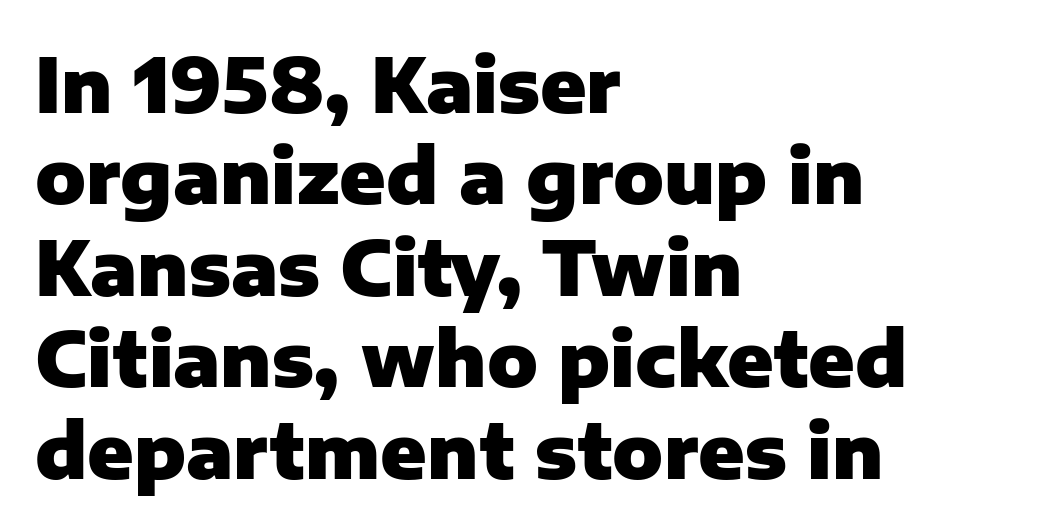
Q: Is the text bold? A: Yes.
Q: Is the text italic (slanted)? A: No, it is upright.
Q: Is the typeface a serif or a sans-serif typeface? A: Sans-serif.
Q: Is the text underlined? A: No.
Q: How is the paragraph aligned? A: Left-aligned.
Q: Is the spacing between letters normal or unusually wide? A: Normal.
Q: Width (condensed, normal, or wide)? A: Normal.
Q: Stroke contrast? A: Low.
Q: x-height? A: Medium.
Q: Monospaced? A: No.
